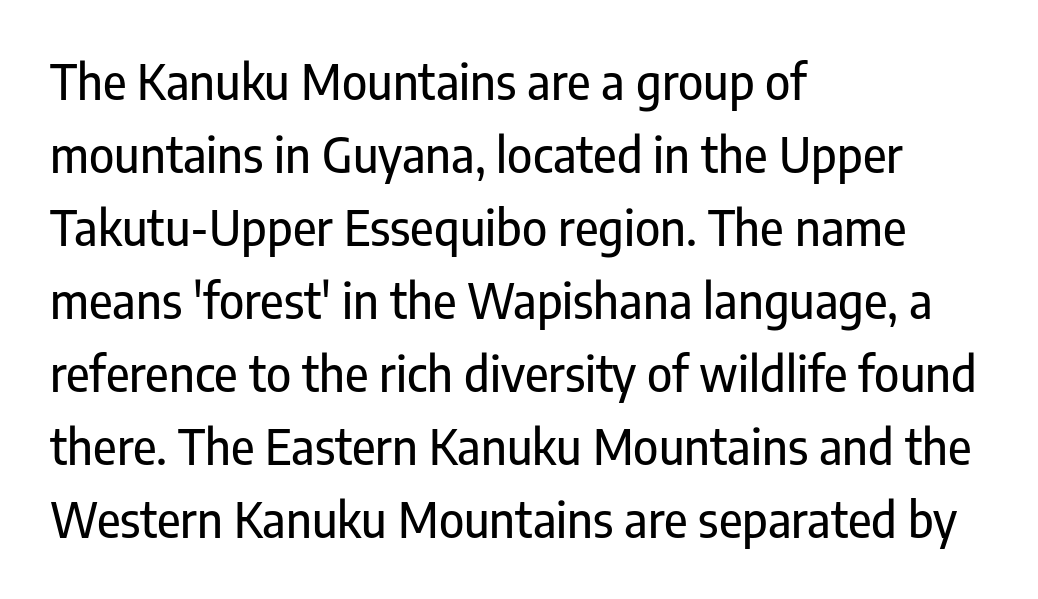
Q: Is the text italic (slanted)? A: No, it is upright.
Q: Is the typeface a serif or a sans-serif typeface? A: Sans-serif.
Q: Is the text underlined? A: No.
Q: How is the paragraph aligned? A: Left-aligned.
Q: Is the spacing between letters normal or unusually wide? A: Normal.
Q: Is the spacing between lines tight, normal or loose? A: Normal.
Q: Width (condensed, normal, or wide)? A: Condensed.
Q: Stroke contrast? A: Low.
Q: x-height? A: Medium.
Q: Monospaced? A: No.
